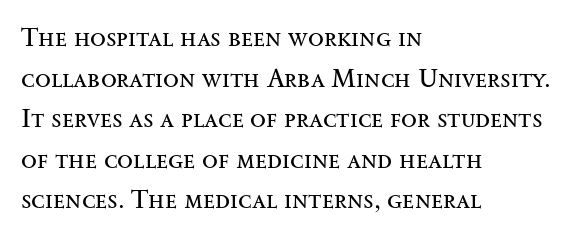
The zone under the glyphs is completely vacant. Letters have the restrained weight of plain body copy at most. Line beginnings align vertically; line endings do not. The gaps between neighbouring characters are ordinary and unremarkable.
